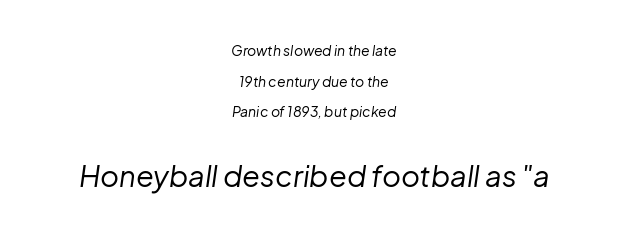
{"italic": "yes", "lean": "right", "slant_degrees": 8, "bold": "no", "weight": "regular", "width": "normal", "stroke_contrast": "low", "x_height": "medium", "monospaced": "no", "underline": "no", "align": "center", "line_spacing": "loose", "line_spacing_ratio": 2.18, "letter_spacing": "normal", "letter_spacing_em": 0.0, "larger_block": "second", "size_ratio": 2.07, "glyph_px": 29}
